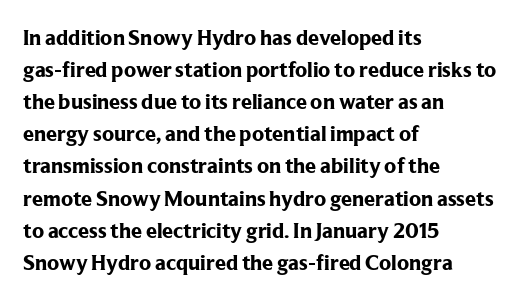
{"italic": "no", "bold": "yes", "underline": "no", "align": "left", "line_spacing": "normal", "line_spacing_ratio": 1.46, "letter_spacing": "normal", "letter_spacing_em": 0.0, "glyph_px": 22}
